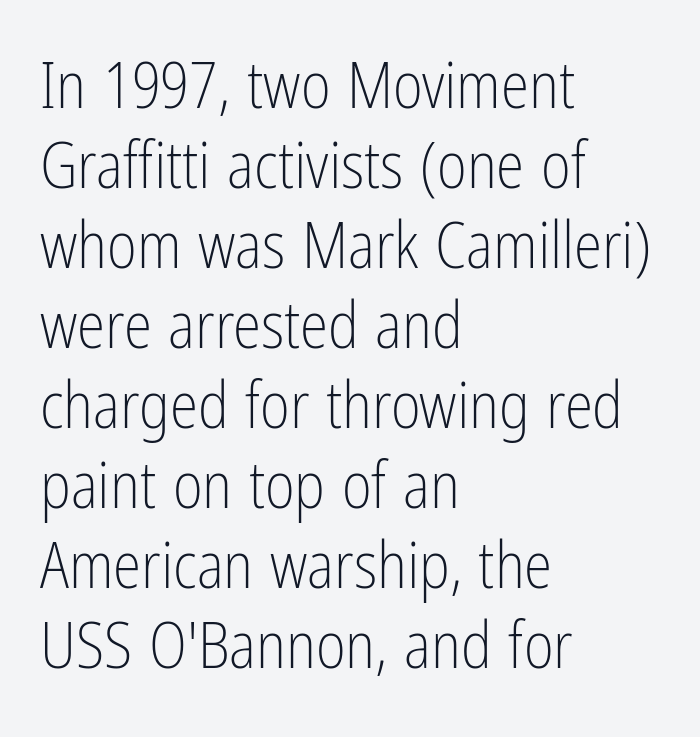
Stroke mass is kept to a normal reading level or below. There is no visible air inserted between adjacent glyphs. The face used here is proportionally spaced, like ordinary book or web type. Type style note: lacks serifs. Nobody drew a line under any word here. The text block is weighted toward the left margin, trailing off unevenly rightward.
